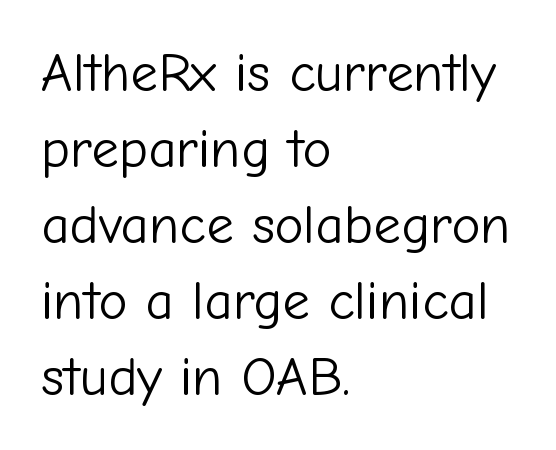
The image shows 55 px light sans-serif type, upright; set left-aligned, normal line spacing (1.38x), normal letter spacing, not underlined; low stroke contrast and a medium x-height.
